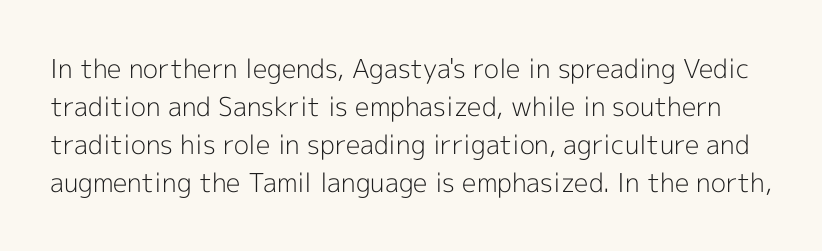
Q: Is the text bold? A: No.
Q: Is the text italic (slanted)? A: No, it is upright.
Q: Is the text underlined? A: No.
Q: Is the spacing between letters normal or unusually wide? A: Normal.
Q: Is the spacing between lines tight, normal or loose? A: Normal.
